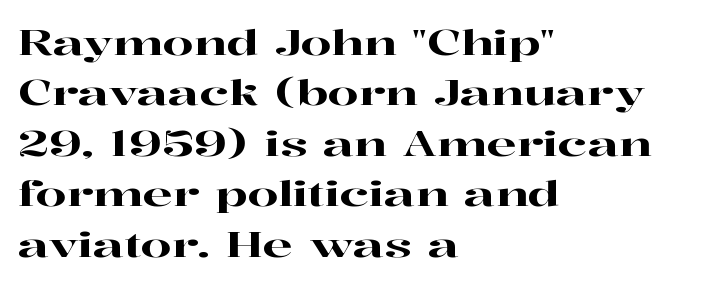
To sum up the face: it has serifs. One-word summary of the alignment: left. The passage shown has conventional tracking throughout. Plain, unruled lines of type. You could not count columns in this text — the font is proportionally spaced.
